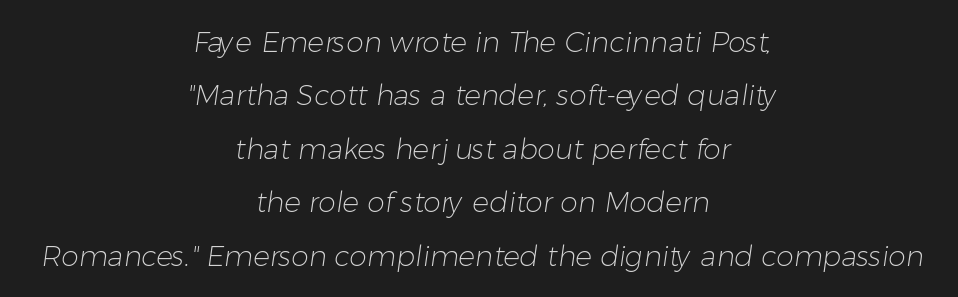
The strokes carry an ordinary text weight at most. The specimen omits any rule beneath the text block's lines. In terms of leading, this rendering errs on the spacious side. Are there feet on the stems? There aren't — it's a sans.
